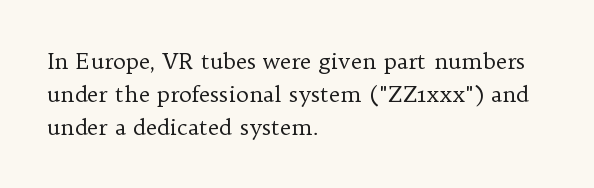
{"italic": "no", "bold": "no", "underline": "no", "align": "left", "line_spacing": "normal", "line_spacing_ratio": 1.5, "letter_spacing": "normal", "letter_spacing_em": 0.0, "glyph_px": 22}
